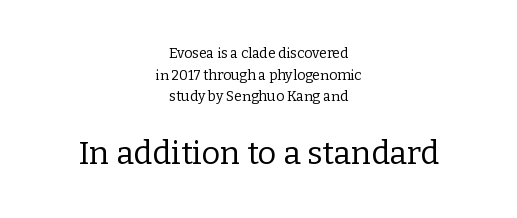
The image shows 32 px regular-weight serif type, upright; set centered, normal line spacing (1.54x), normal letter spacing, not underlined; the second (bottom) block is 2.29x larger; low stroke contrast and a medium x-height.
